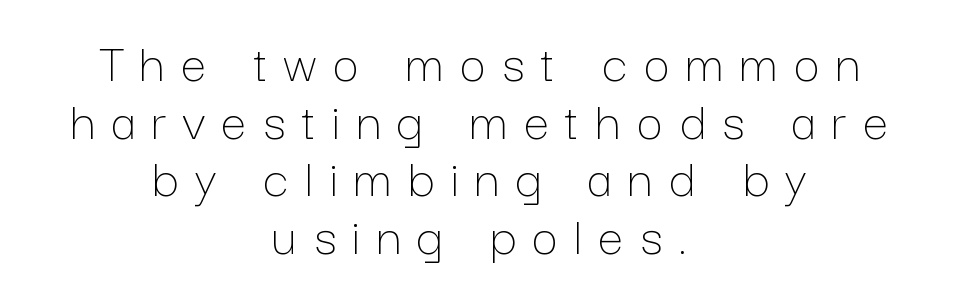
{"italic": "no", "bold": "no", "weight": "thin", "width": "normal", "stroke_contrast": "low", "x_height": "medium", "monospaced": "no", "underline": "no", "align": "center", "line_spacing": "tight", "line_spacing_ratio": 1.01, "letter_spacing": "wide", "letter_spacing_em": 0.29, "glyph_px": 57}
